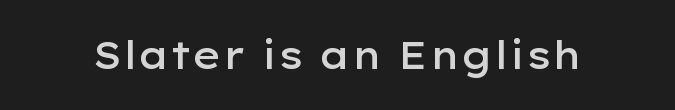
Q: Is the text bold? A: Semi-bold.
Q: Is the text italic (slanted)? A: No, it is upright.
Q: Is the typeface a serif or a sans-serif typeface? A: Sans-serif.
Q: Is the text underlined? A: No.
Q: Is the spacing between letters normal or unusually wide? A: Normal.
Q: Width (condensed, normal, or wide)? A: Wide.
Q: Stroke contrast? A: Low.
Q: x-height? A: Medium.
Q: Monospaced? A: No.
